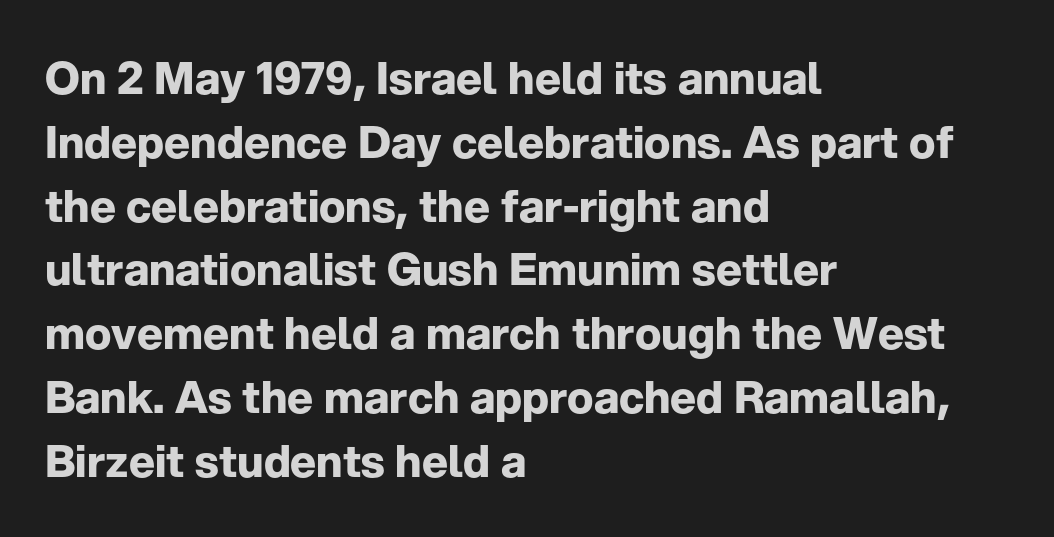
The rows are spaced the way most documents space them. The compositor pushed each line to the left boundary. Note: no serifs on the glyphs. The area under the type is left untouched. These lines are rendered in a variable-pitch font. Upright lettering throughout.
